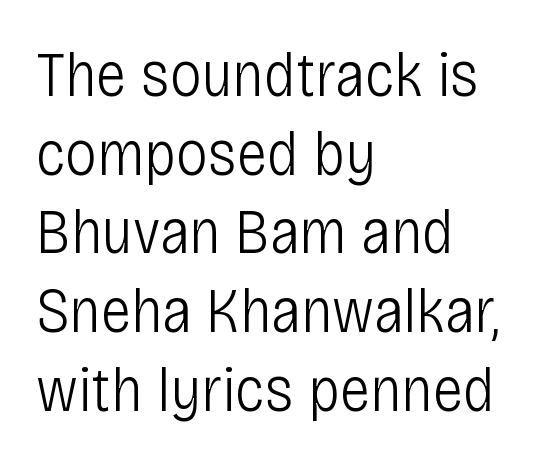
Just letters on the line, the space beneath them empty. These lines were composed using upright roman letters. These lines are set flush left with a ragged right edge. The characters display no serif detailing; their extremities are plain. The letters advance in unequal steps, a hallmark of proportional type.
